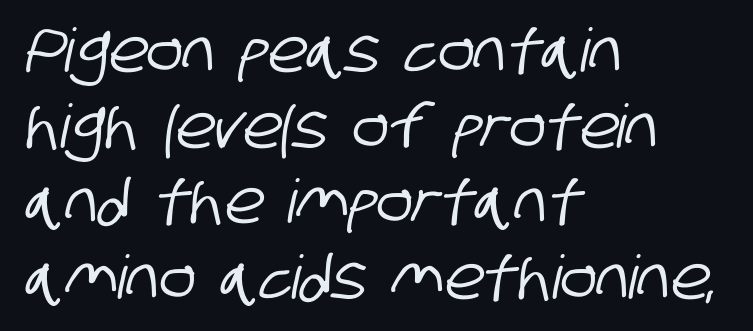
{"serif": "no", "width": "condensed", "stroke_contrast": "low", "x_height": "large", "monospaced": "no", "underline": "no", "align": "left", "line_spacing": "normal", "line_spacing_ratio": 1.26, "letter_spacing": "normal", "letter_spacing_em": 0.0, "glyph_px": 60}
